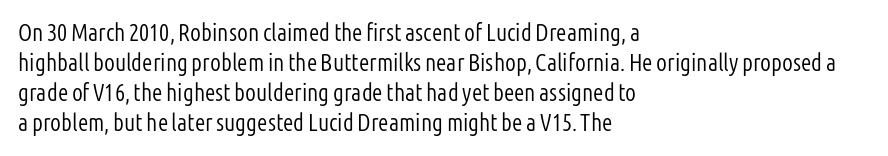
Honestly, there is no underline to notice here at all. The font's upright variant was chosen for this text. Horizontally, the lines are justified to the leading edge only. Bold? No — there's no thickening of the strokes.
